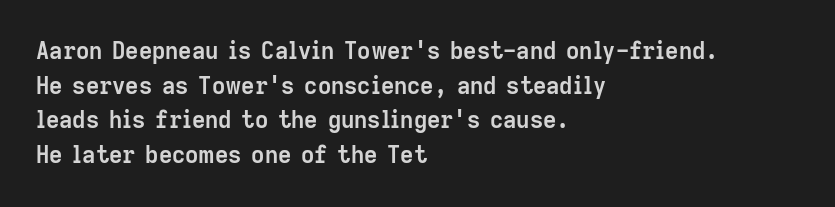
Every stem runs plumb, perpendicular to the baseline. The typesetting leans heavy: a genuine bold. Anything drawn beneath the words? Only blank space. The paragraph shown leans on its left margin. In terms of letterspacing, this is plain default setting. The space between consecutive lines is moderate.
